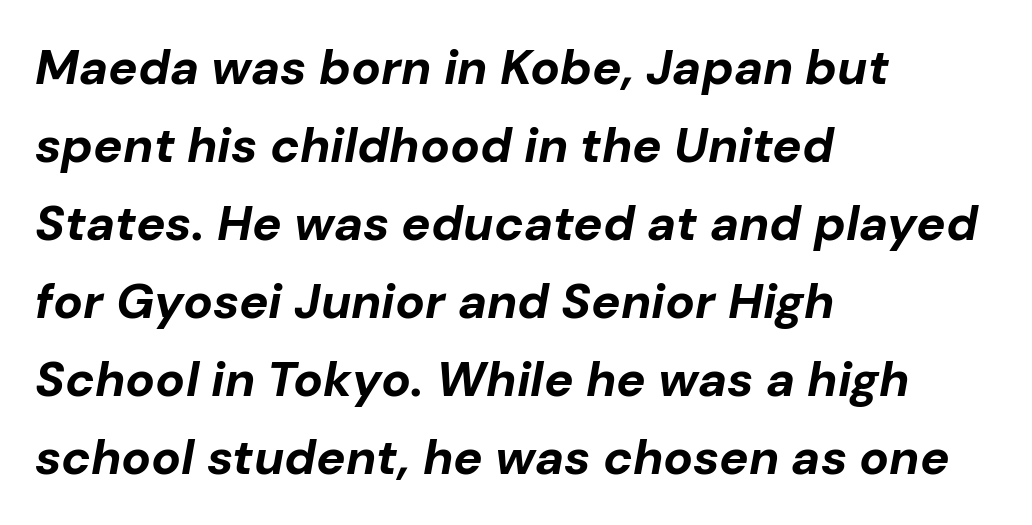
The image shows 49 px bold type, italic (leaning right); set left-aligned, normal line spacing (1.59x), normal letter spacing, not underlined; low stroke contrast and a medium x-height.
